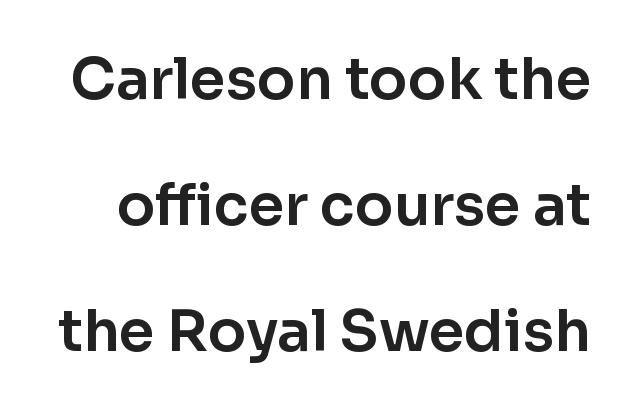
Q: Is the text italic (slanted)? A: No, it is upright.
Q: Is the typeface a serif or a sans-serif typeface? A: Sans-serif.
Q: Is the text underlined? A: No.
Q: Is the spacing between letters normal or unusually wide? A: Normal.
Q: Is the spacing between lines tight, normal or loose? A: Loose.
Q: Width (condensed, normal, or wide)? A: Normal.
Q: Stroke contrast? A: Low.
Q: x-height? A: Medium.
Q: Monospaced? A: No.
